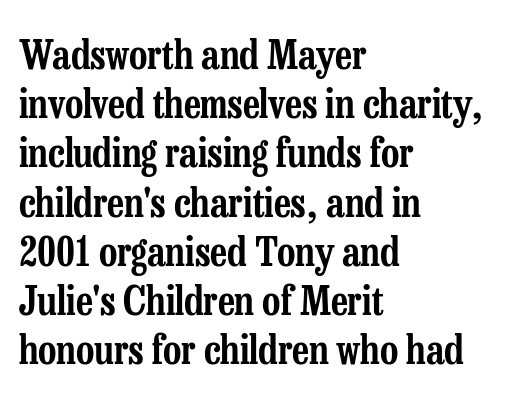
The image shows 40 px condensed serif type, upright; set left-aligned, line spacing 1.23x, normal letter spacing, not underlined; low stroke contrast and a medium x-height.
